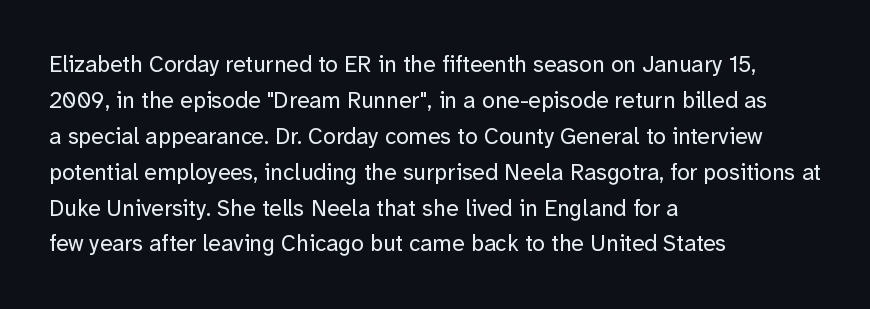
The foot of each line stays bare and open. It's the straight-up-and-down kind of type. The gaps between neighbouring characters are ordinary and unremarkable. A normal amount of white space separates one row of letters from the next. Typeset ragged right — the left edge is the straight one. Is the stroke heavy? The answer is a plain regular-or-lighter.
